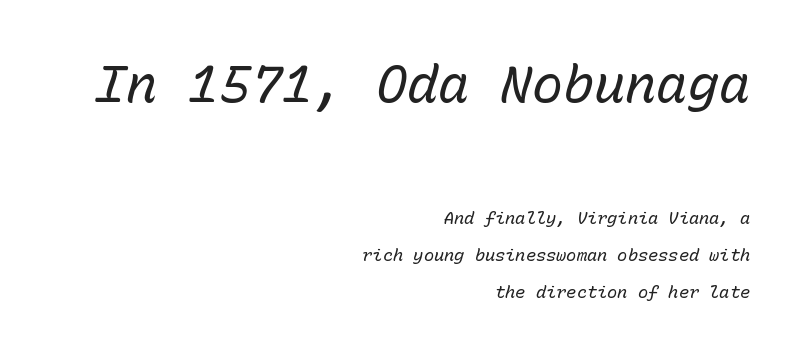
The image shows 52 px regular-weight type, italic (leaning right), monospaced; set right-aligned, loose line spacing (2.18x), normal letter spacing, not underlined; the first (top) block is 3.06x larger; low stroke contrast and a medium x-height.
